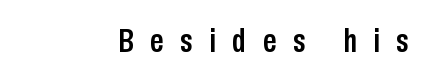
The image shows 34 px condensed sans-serif type, upright; set unusually wide letter spacing (+0.49 em), not underlined; low stroke contrast and a medium x-height.
